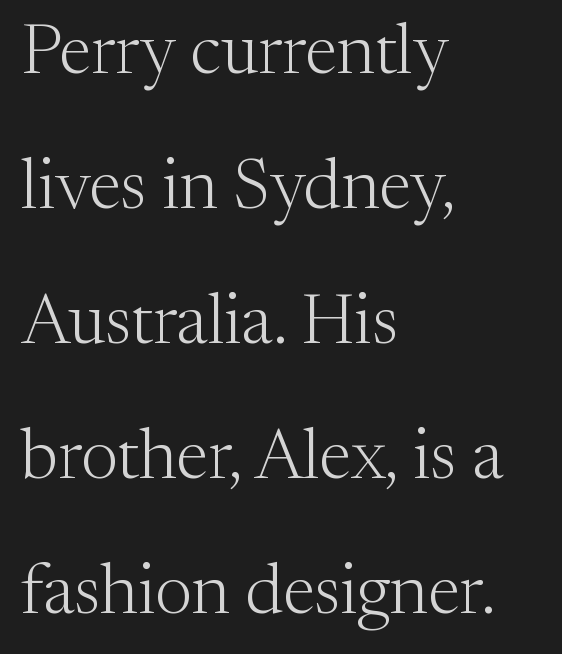
The tracking reads as untouched default to a designer's eye. Character widths vary here, with narrow letters taking less room than wide ones. Counters stay open thanks to moderate or lighter strokes. Does the type have serifs? Yes, each stem ends in a small foot. Reading down the column, the eye jumps a long way to each next line.
